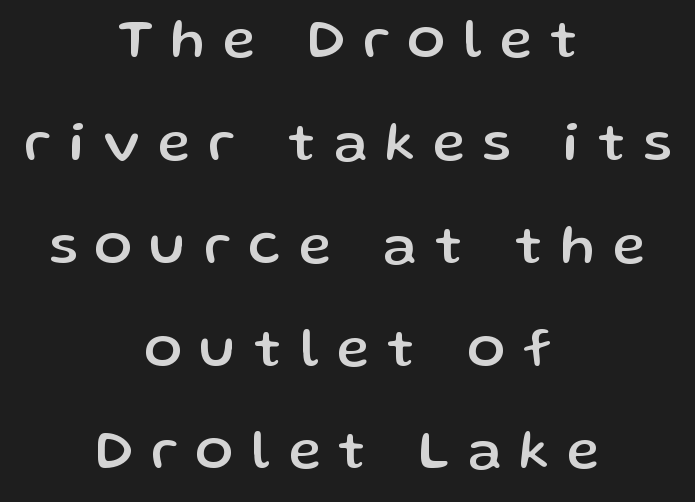
Q: Is the text italic (slanted)? A: No, it is upright.
Q: Is the typeface a serif or a sans-serif typeface? A: Sans-serif.
Q: Is the text underlined? A: No.
Q: How is the paragraph aligned? A: Centered.
Q: Is the spacing between letters normal or unusually wide? A: Unusually wide.
Q: Width (condensed, normal, or wide)? A: Normal.
Q: Stroke contrast? A: Low.
Q: x-height? A: Medium.
Q: Monospaced? A: No.
